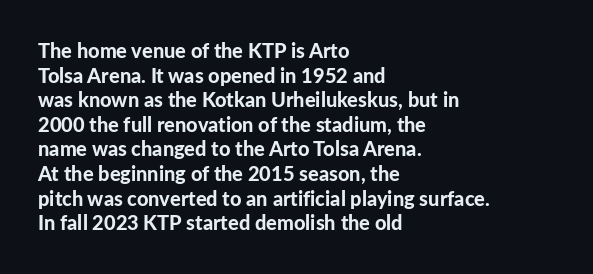
Q: Is the text bold? A: Yes.
Q: Is the text italic (slanted)? A: No, it is upright.
Q: Is the text underlined? A: No.
Q: How is the paragraph aligned? A: Left-aligned.
Q: Is the spacing between letters normal or unusually wide? A: Normal.
